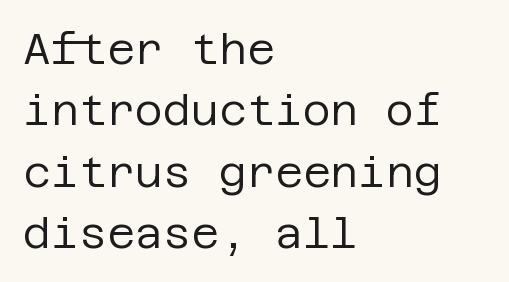
Q: Is the text bold? A: No.
Q: Is the text italic (slanted)? A: No, it is upright.
Q: Is the typeface a serif or a sans-serif typeface? A: Sans-serif.
Q: Is the text underlined? A: No.
Q: How is the paragraph aligned? A: Left-aligned.
Q: Is the spacing between letters normal or unusually wide? A: Normal.
Q: Is the spacing between lines tight, normal or loose? A: Normal.
Q: Width (condensed, normal, or wide)? A: Normal.
Q: Stroke contrast? A: Low.
Q: x-height? A: Large.
